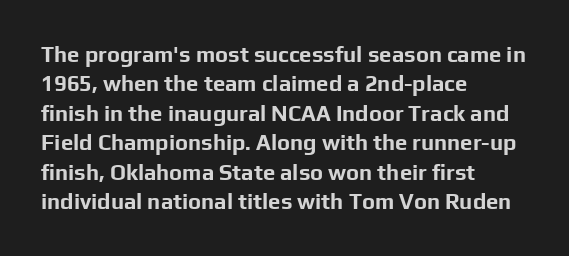
The vertical gap from one line to the next is medium. The rendering uses a bold face; every stroke is thick and dark. When letters stand straight like this, we call the style roman or upright. A typesetter would call this zero additional tracking.
